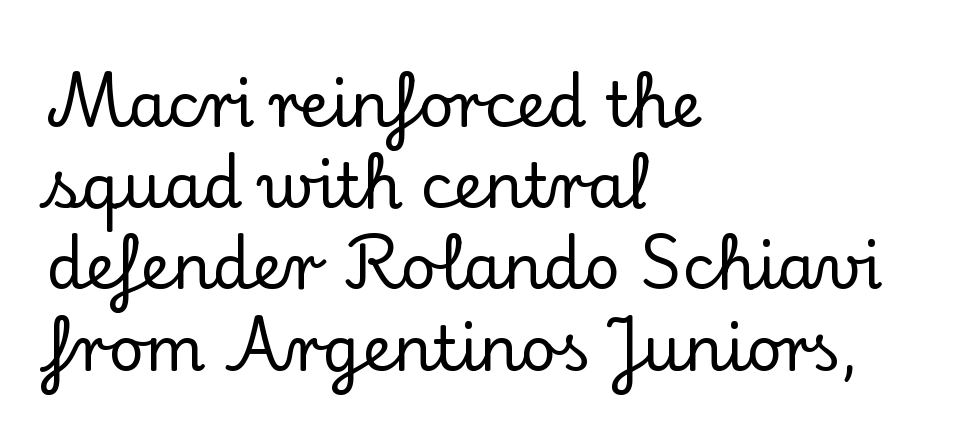
Observe the serifs anchoring each vertical stroke in this sample. Notice how the passage keeps a crisp vertical edge on the left only. The line-height multiplier appears to be the usual default. The face used here is rendered with its standard letterfit. This sample has the flowing, uneven cadence of proportional lettering.
